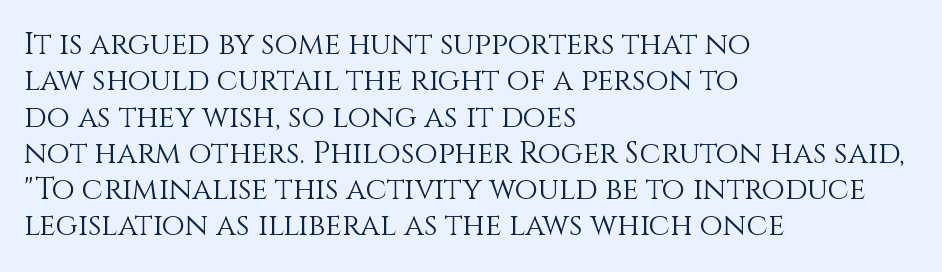
The image shows 30 px light type, upright; set left-aligned, line spacing 1.21x, normal letter spacing, not underlined; medium stroke contrast and a large x-height.
